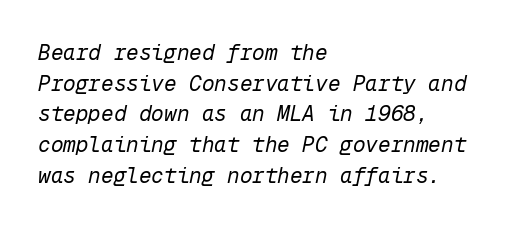
The image shows 21 px text type, italic (leaning right); set left-aligned, normal line spacing (1.46x), normal letter spacing, not underlined.
